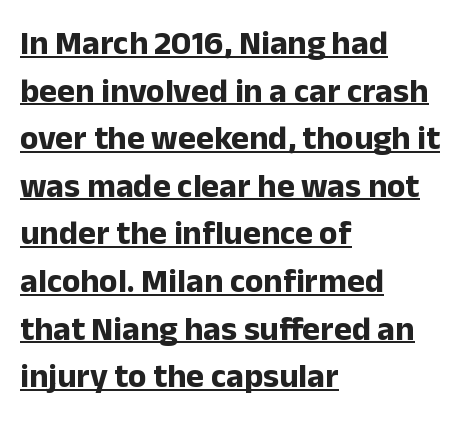
{"serif": "no", "italic": "no", "bold": "yes", "weight": "bold", "width": "normal", "stroke_contrast": "low", "x_height": "medium", "monospaced": "no", "underline": "yes", "align": "left", "line_spacing": "normal", "line_spacing_ratio": 1.4, "letter_spacing": "normal", "letter_spacing_em": 0.0, "glyph_px": 34}
